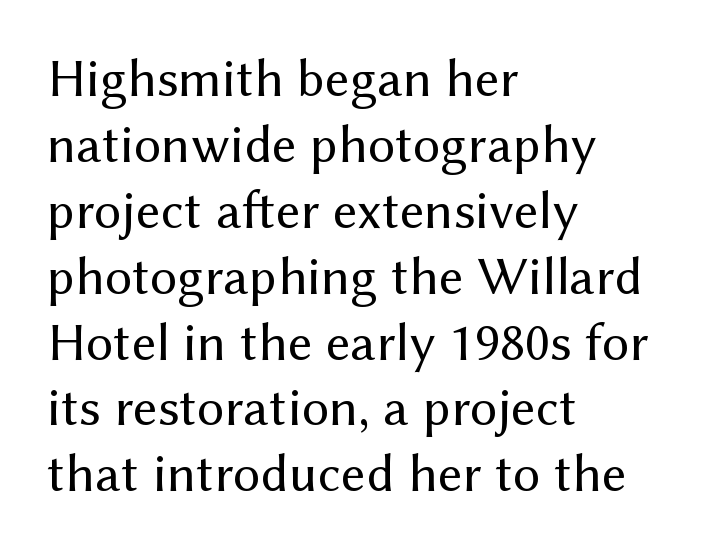
{"serif": "no", "italic": "no", "bold": "no", "weight": "regular", "width": "normal", "stroke_contrast": "medium", "x_height": "medium", "monospaced": "no", "underline": "no", "align": "left", "line_spacing_ratio": 1.22, "letter_spacing": "normal", "letter_spacing_em": 0.0, "glyph_px": 54}
